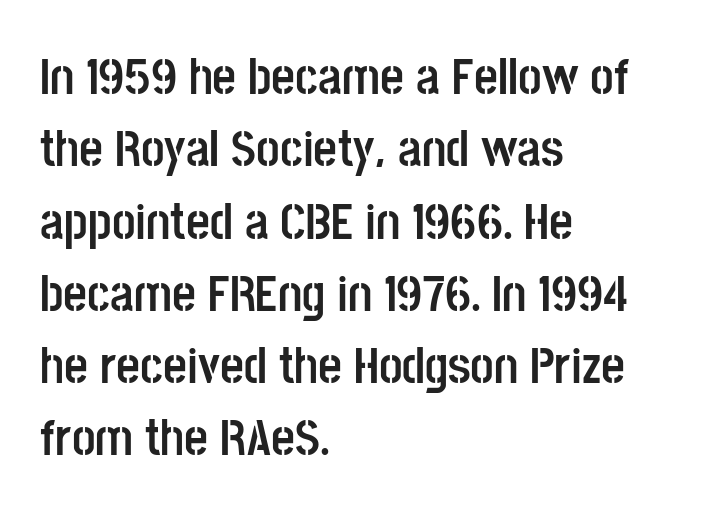
Q: Is the text bold? A: Yes.
Q: Is the text italic (slanted)? A: No, it is upright.
Q: Is the typeface a serif or a sans-serif typeface? A: Sans-serif.
Q: Is the text underlined? A: No.
Q: How is the paragraph aligned? A: Left-aligned.
Q: Is the spacing between letters normal or unusually wide? A: Normal.
Q: Is the spacing between lines tight, normal or loose? A: Normal.
Q: Width (condensed, normal, or wide)? A: Condensed.
Q: Stroke contrast? A: Low.
Q: x-height? A: Large.
Q: Monospaced? A: No.
